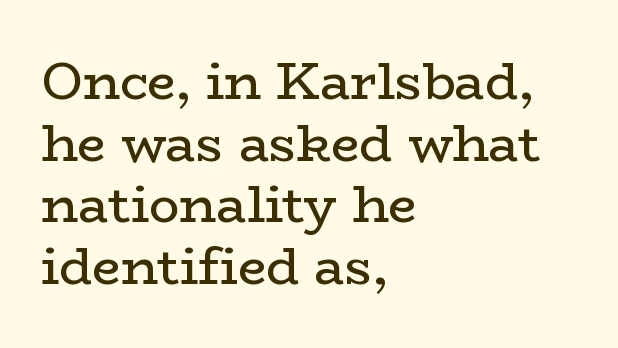
Nothing unusual about the tracking: characters are spaced as the font intends. Short and long lines alike share a common starting point at left. Characters remain perfectly vertical along every line. The rendering uses natural spacing where letterforms have individual widths. Bold? No — there's no thickening of the strokes.
